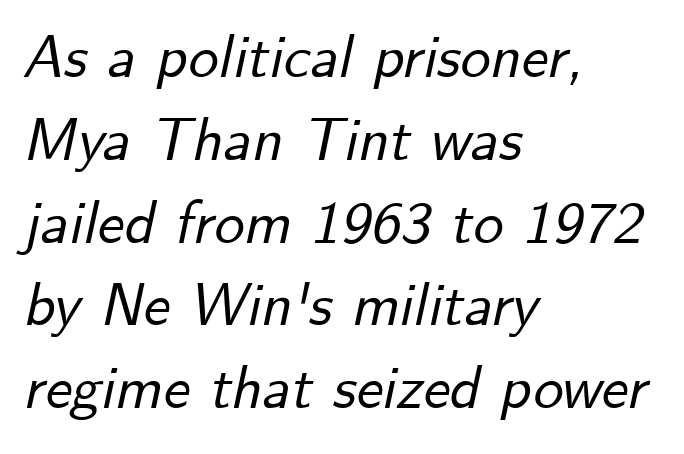
The image shows 60 px text type, italic (leaning right); set left-aligned, normal line spacing (1.38x), normal letter spacing, not underlined; low stroke contrast and a small x-height.
